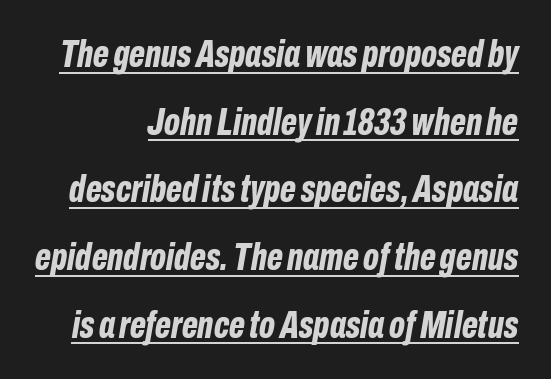
The image shows 38 px bold, condensed type, italic (leaning right); set line spacing 1.78x, normal letter spacing, underlined; low stroke contrast and a medium x-height.
